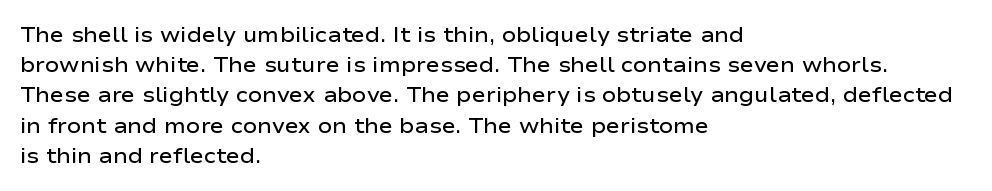
Vertical spacing — default. These lines stack with their left ends in a neat column. A typesetter would mark this as roman, not italic. Only glyphs here, with clear space below each row. What stands out about the letter spacing? Nothing — it is the standard amount.
